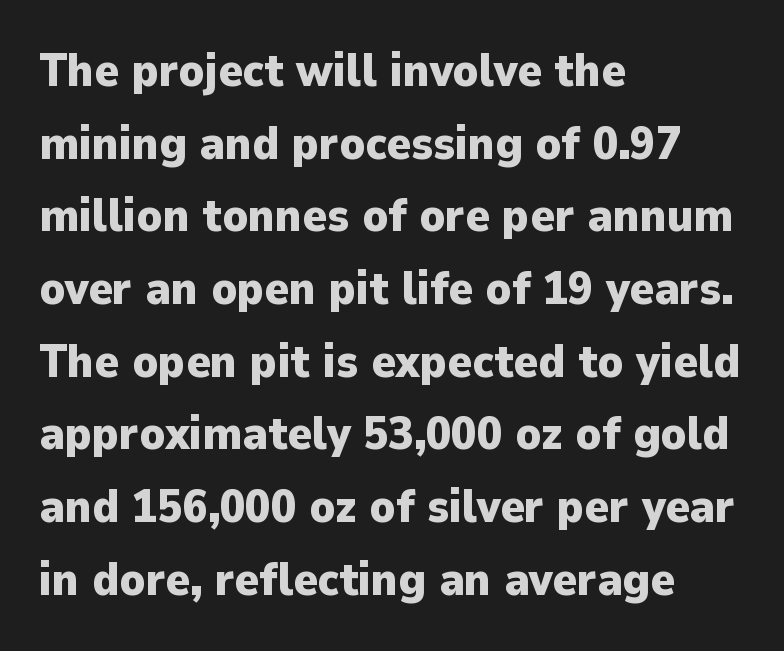
{"serif": "no", "italic": "no", "bold": "yes", "weight": "heavy", "width": "normal", "stroke_contrast": "low", "x_height": "medium", "monospaced": "no", "underline": "no", "align": "left", "line_spacing": "normal", "line_spacing_ratio": 1.58, "letter_spacing": "normal", "letter_spacing_em": 0.0, "glyph_px": 46}
